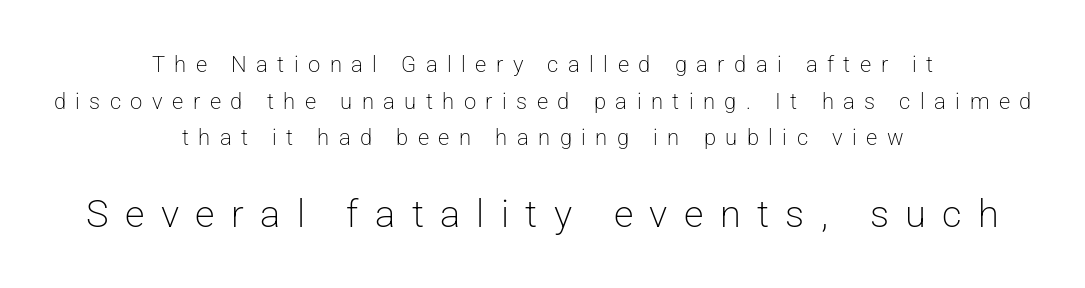
Q: Is the text bold? A: No.
Q: Is the text italic (slanted)? A: No, it is upright.
Q: Is the typeface a serif or a sans-serif typeface? A: Sans-serif.
Q: Is the text underlined? A: No.
Q: How is the paragraph aligned? A: Centered.
Q: Is the spacing between letters normal or unusually wide? A: Unusually wide.
Q: Is the spacing between lines tight, normal or loose? A: Normal.
Q: Which block of text is set in a larger size, the first (top) or the second (bottom)? A: The second (bottom) one.
Q: Width (condensed, normal, or wide)? A: Normal.
Q: Stroke contrast? A: Low.
Q: x-height? A: Medium.
Q: Monospaced? A: No.
